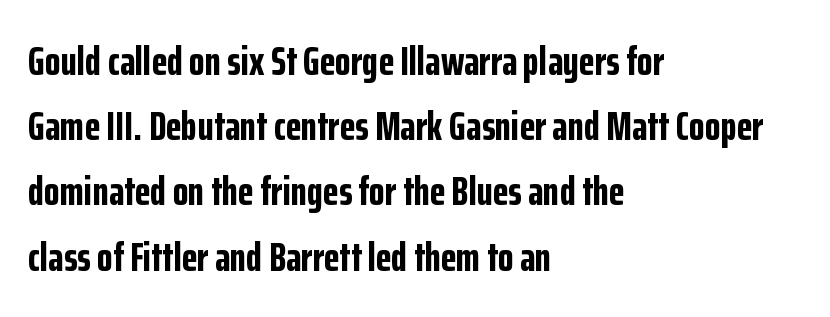
{"serif": "no", "italic": "no", "bold": "yes", "weight": "bold", "width": "condensed", "stroke_contrast": "low", "x_height": "medium", "monospaced": "no", "underline": "no", "align": "left", "line_spacing": "normal", "line_spacing_ratio": 1.59, "letter_spacing": "normal", "letter_spacing_em": 0.0, "glyph_px": 41}
